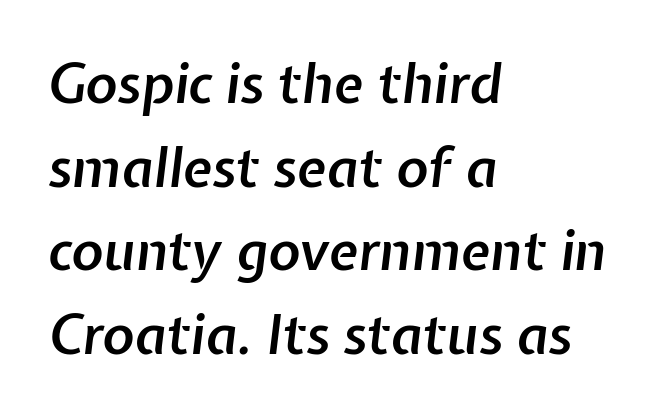
{"italic": "yes", "lean": "right", "slant_degrees": 7, "bold": "semi", "weight": "semibold", "width": "normal", "stroke_contrast": "low", "x_height": "medium", "monospaced": "no", "underline": "no", "align": "left", "line_spacing": "normal", "line_spacing_ratio": 1.55, "letter_spacing": "normal", "letter_spacing_em": 0.0, "glyph_px": 54}
